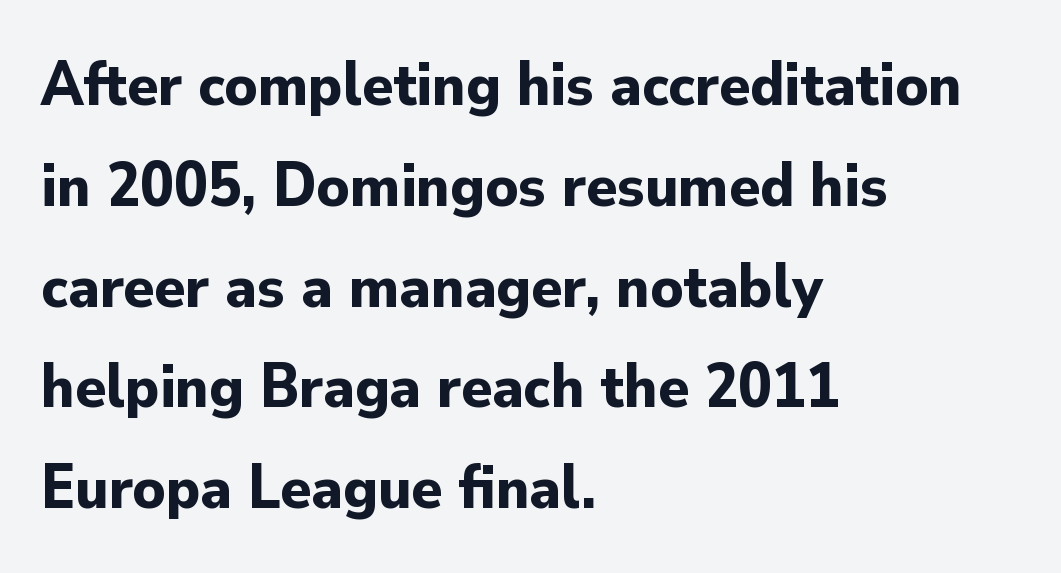
Q: Is the text bold? A: Yes.
Q: Is the text italic (slanted)? A: No, it is upright.
Q: Is the typeface a serif or a sans-serif typeface? A: Sans-serif.
Q: Is the text underlined? A: No.
Q: How is the paragraph aligned? A: Left-aligned.
Q: Is the spacing between letters normal or unusually wide? A: Normal.
Q: Is the spacing between lines tight, normal or loose? A: Normal.
Q: Width (condensed, normal, or wide)? A: Normal.
Q: Stroke contrast? A: Low.
Q: x-height? A: Small.
Q: Monospaced? A: No.
